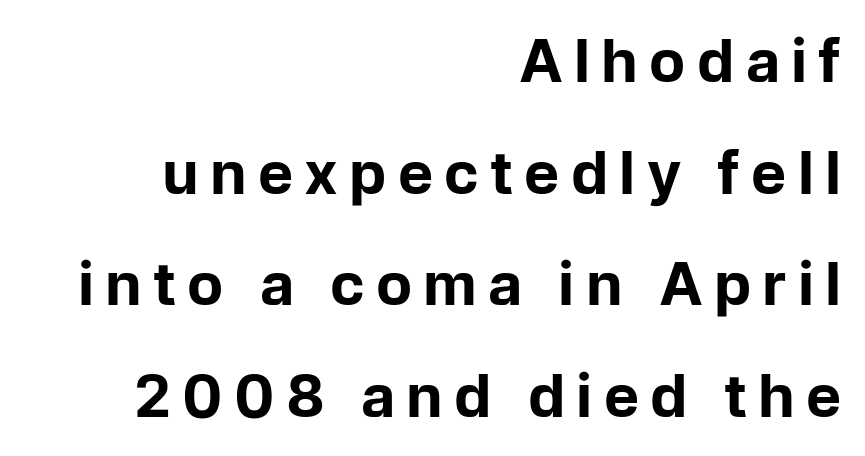
Q: Is the text bold? A: Yes.
Q: Is the text italic (slanted)? A: No, it is upright.
Q: Is the typeface a serif or a sans-serif typeface? A: Sans-serif.
Q: Is the text underlined? A: No.
Q: How is the paragraph aligned? A: Right-aligned.
Q: Width (condensed, normal, or wide)? A: Normal.
Q: Stroke contrast? A: Low.
Q: x-height? A: Medium.
Q: Monospaced? A: No.
